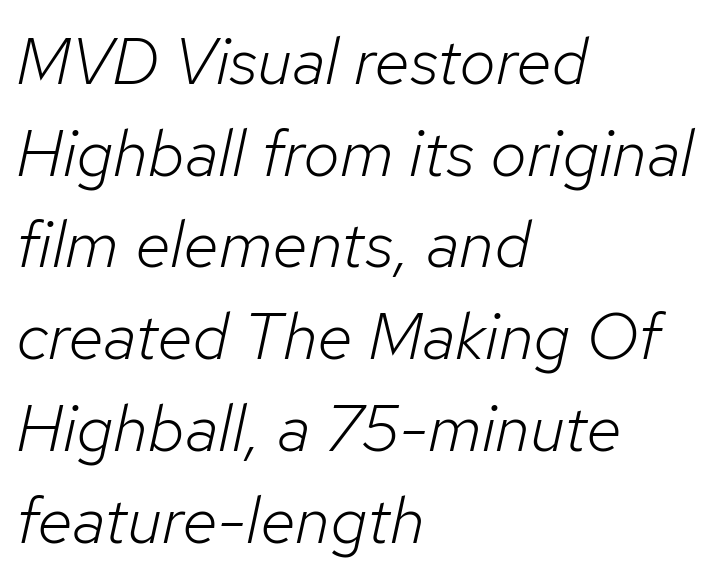
Q: Is the text bold? A: No.
Q: Is the text italic (slanted)? A: Yes, it leans right by about 12 degrees.
Q: Is the text underlined? A: No.
Q: How is the paragraph aligned? A: Left-aligned.
Q: Is the spacing between letters normal or unusually wide? A: Normal.
Q: Is the spacing between lines tight, normal or loose? A: Normal.
Q: Width (condensed, normal, or wide)? A: Normal.
Q: Stroke contrast? A: Low.
Q: x-height? A: Medium.
Q: Monospaced? A: No.
